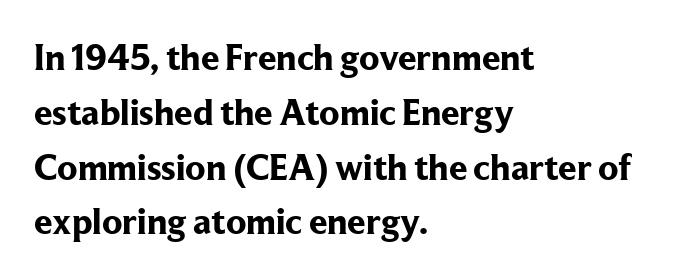
Q: Is the text bold? A: Yes.
Q: Is the text italic (slanted)? A: No, it is upright.
Q: Is the typeface a serif or a sans-serif typeface? A: Serif.
Q: Is the text underlined? A: No.
Q: How is the paragraph aligned? A: Left-aligned.
Q: Is the spacing between letters normal or unusually wide? A: Normal.
Q: Is the spacing between lines tight, normal or loose? A: Normal.
Q: Width (condensed, normal, or wide)? A: Normal.
Q: Stroke contrast? A: Low.
Q: x-height? A: Medium.
Q: Monospaced? A: No.
